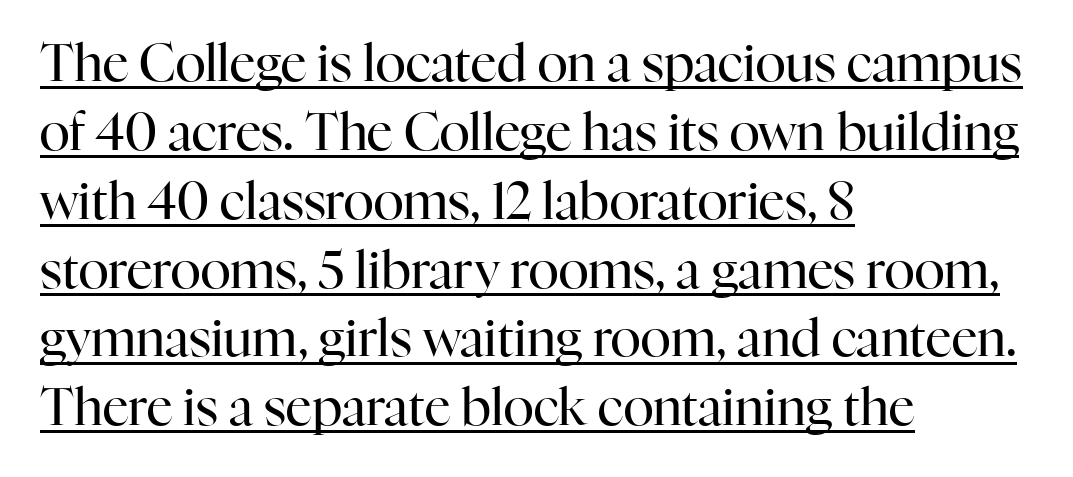
The image shows 51 px regular-weight serif type, upright; set left-aligned, normal line spacing (1.35x), normal letter spacing, underlined; high stroke contrast and a medium x-height.
